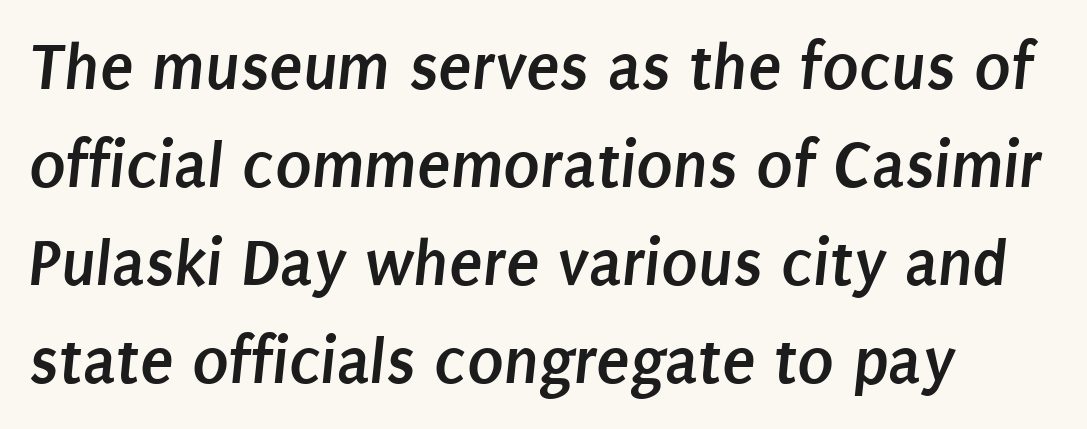
Q: Is the text bold? A: Yes.
Q: Is the typeface a serif or a sans-serif typeface? A: Sans-serif.
Q: Is the text underlined? A: No.
Q: How is the paragraph aligned? A: Left-aligned.
Q: Is the spacing between letters normal or unusually wide? A: Normal.
Q: Is the spacing between lines tight, normal or loose? A: Normal.
Q: Width (condensed, normal, or wide)? A: Condensed.
Q: Stroke contrast? A: Low.
Q: x-height? A: Large.
Q: Monospaced? A: No.
